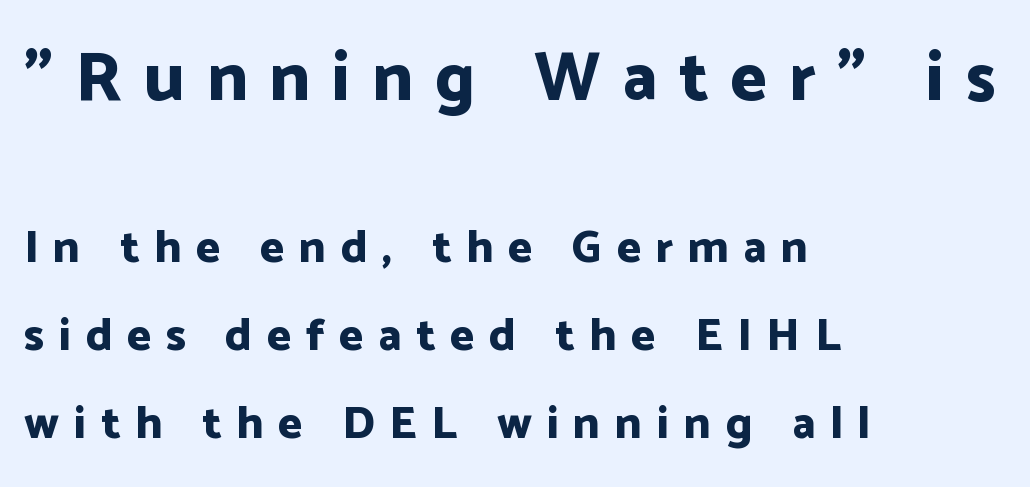
Is this a fixed-width face? No — the glyphs have proportional, varying widths. Successive baselines arrive slowly, with a big drop between each. The composition opens big and finishes small. Serif or sans? Sans — the stroke terminals are bare. Compared with typical body copy, the letter spacing here is much looser.
